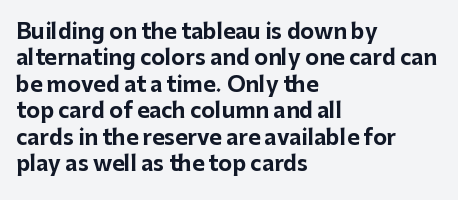
Q: Is the text bold? A: Yes.
Q: Is the text italic (slanted)? A: No, it is upright.
Q: Is the text underlined? A: No.
Q: How is the paragraph aligned? A: Left-aligned.
Q: Is the spacing between letters normal or unusually wide? A: Normal.
Q: Is the spacing between lines tight, normal or loose? A: Normal.
